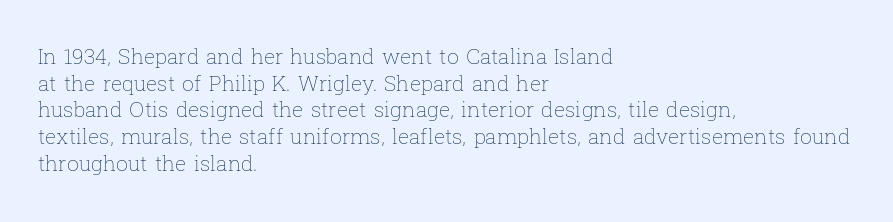
Q: Is the text bold? A: No.
Q: Is the text italic (slanted)? A: No, it is upright.
Q: Is the text underlined? A: No.
Q: How is the paragraph aligned? A: Left-aligned.
Q: Is the spacing between letters normal or unusually wide? A: Normal.
Q: Is the spacing between lines tight, normal or loose? A: Normal.
